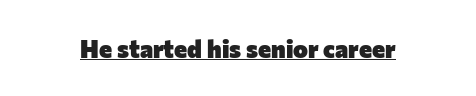
Q: Is the text bold? A: Yes.
Q: Is the text italic (slanted)? A: No, it is upright.
Q: Is the text underlined? A: Yes.
Q: Is the spacing between letters normal or unusually wide? A: Normal.
